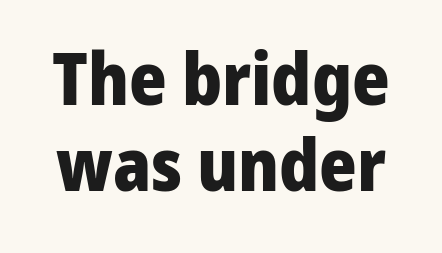
The image shows 72 px heavy sans-serif type, upright; set line spacing 1.2x, normal letter spacing, not underlined; low stroke contrast and a medium x-height.
